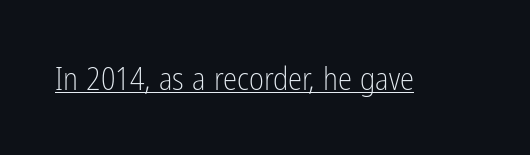
In terms of letterspacing, this is plain default setting. This sample uses a sans-serif face. The lettering stays uniformly vertical, giving the passage a roman look. Heft: none added — not bold.
